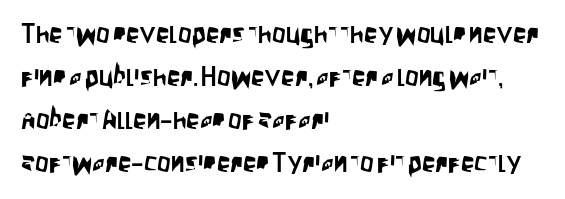
The image shows 27 px text type, upright; set left-aligned, normal line spacing (1.59x), normal letter spacing, not underlined.
